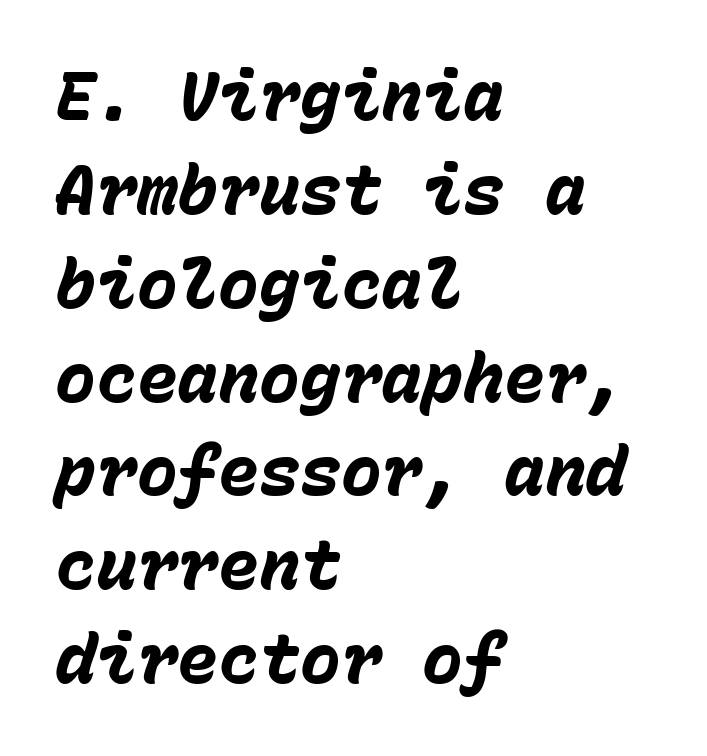
The image shows 68 px heavy type, italic (leaning right), monospaced; set left-aligned, normal line spacing (1.38x), normal letter spacing, not underlined; low stroke contrast and a medium x-height.
